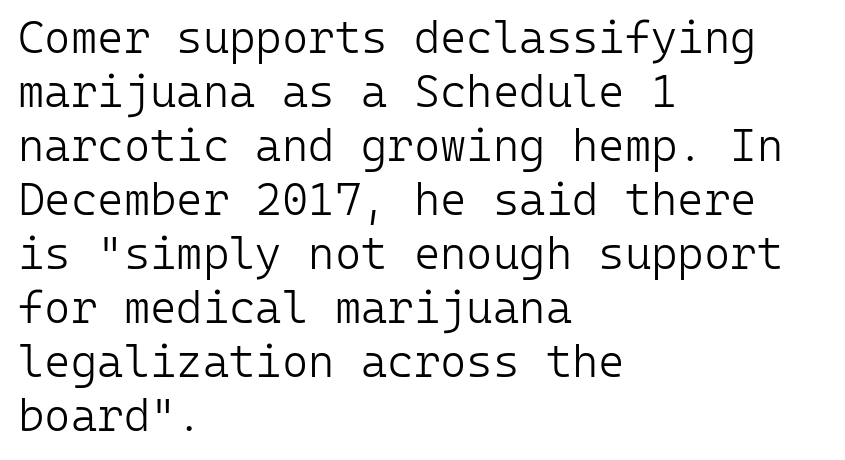
The image shows 45 px light sans-serif type, upright, monospaced; set left-aligned, line spacing 1.2x, normal letter spacing, not underlined; low stroke contrast and a medium x-height.
